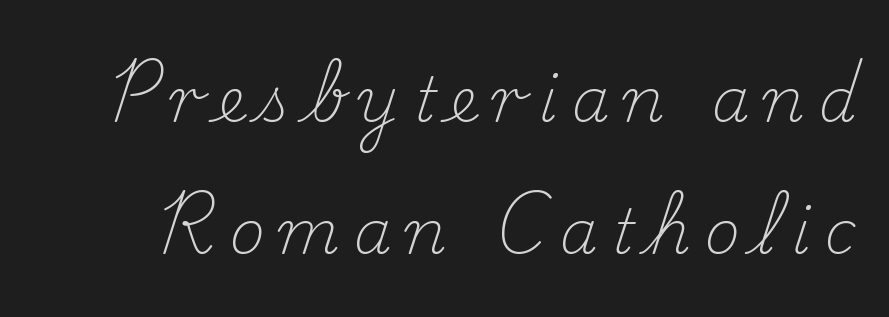
Q: Is the text bold? A: No.
Q: Is the text italic (slanted)? A: Yes.
Q: Is the typeface a serif or a sans-serif typeface? A: Serif.
Q: Is the text underlined? A: No.
Q: Is the spacing between letters normal or unusually wide? A: Unusually wide.
Q: Is the spacing between lines tight, normal or loose? A: Loose.
Q: Width (condensed, normal, or wide)? A: Normal.
Q: Stroke contrast? A: Medium.
Q: x-height? A: Small.
Q: Monospaced? A: No.
